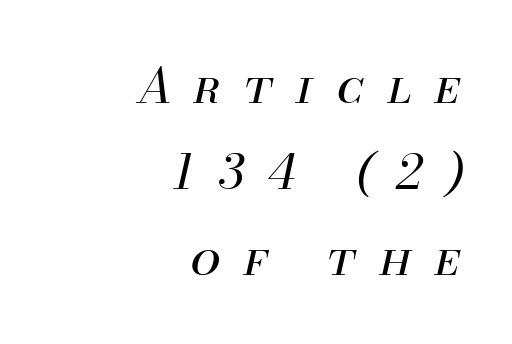
Q: Is the text bold? A: No.
Q: Is the text italic (slanted)? A: Yes, it leans right by about 13 degrees.
Q: Is the text underlined? A: No.
Q: How is the paragraph aligned? A: Right-aligned.
Q: Is the spacing between letters normal or unusually wide? A: Unusually wide.
Q: Width (condensed, normal, or wide)? A: Normal.
Q: Stroke contrast? A: Medium.
Q: x-height? A: Small.
Q: Monospaced? A: No.
